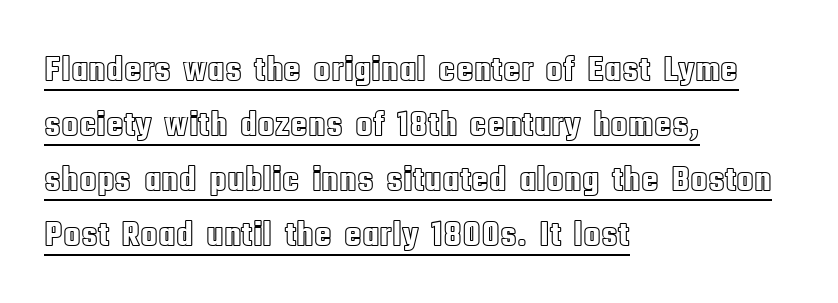
Proportional: the letters do not fall into vertical columns. This sample uses an upright cut, with every glyph sitting square on the baseline. Horizontal bands of white between lines are of average thickness. These characters rest on top of a visible drawn line. This rendering uses left alignment, leaving the right contour irregular. Students, note that the glyphs here touch the page at normal intervals.
